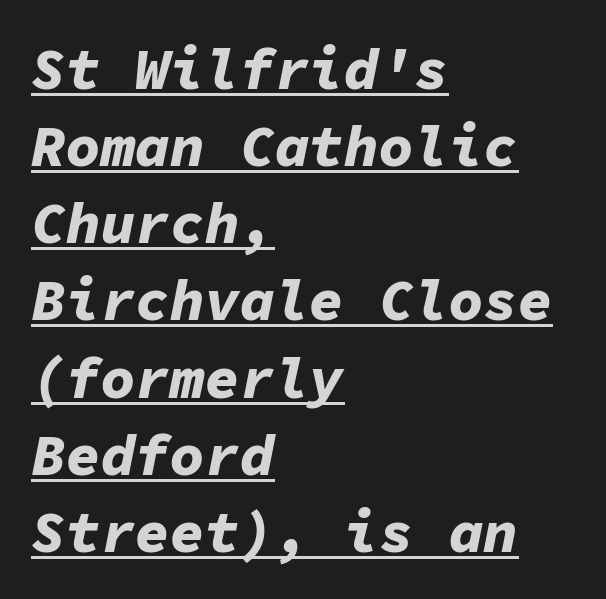
Q: Is the text bold? A: Yes.
Q: Is the text italic (slanted)? A: Yes, it leans right by about 11 degrees.
Q: Is the text underlined? A: Yes.
Q: How is the paragraph aligned? A: Left-aligned.
Q: Is the spacing between letters normal or unusually wide? A: Normal.
Q: Is the spacing between lines tight, normal or loose? A: Normal.
Q: Width (condensed, normal, or wide)? A: Normal.
Q: Stroke contrast? A: Low.
Q: x-height? A: Medium.
Q: Monospaced? A: Yes.
